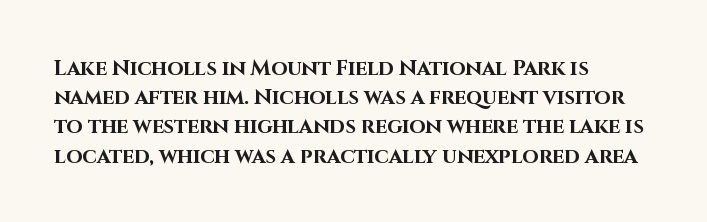
Q: Is the text bold? A: Yes.
Q: Is the text italic (slanted)? A: No, it is upright.
Q: Is the text underlined? A: No.
Q: How is the paragraph aligned? A: Left-aligned.
Q: Is the spacing between letters normal or unusually wide? A: Normal.
Q: Is the spacing between lines tight, normal or loose? A: Normal.
